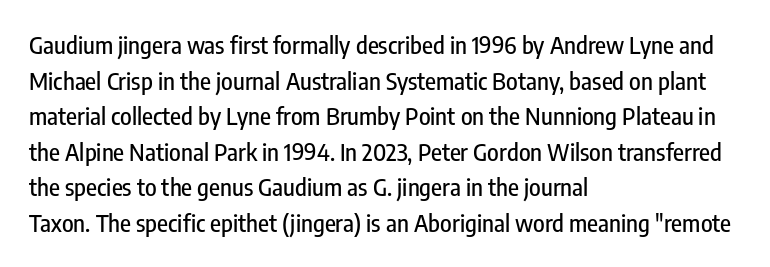
{"italic": "no", "underline": "no", "align": "left", "line_spacing": "normal", "line_spacing_ratio": 1.48, "letter_spacing": "normal", "letter_spacing_em": 0.0, "glyph_px": 24}
